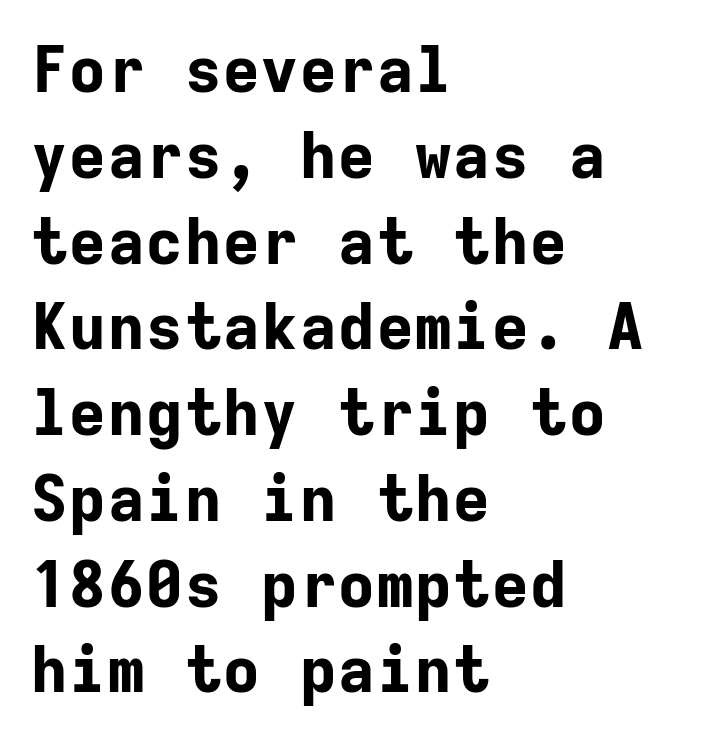
{"serif": "no", "italic": "no", "bold": "yes", "weight": "bold", "width": "normal", "stroke_contrast": "low", "x_height": "medium", "monospaced": "yes", "underline": "no", "align": "left", "line_spacing": "normal", "line_spacing_ratio": 1.34, "letter_spacing": "normal", "letter_spacing_em": 0.0, "glyph_px": 64}
